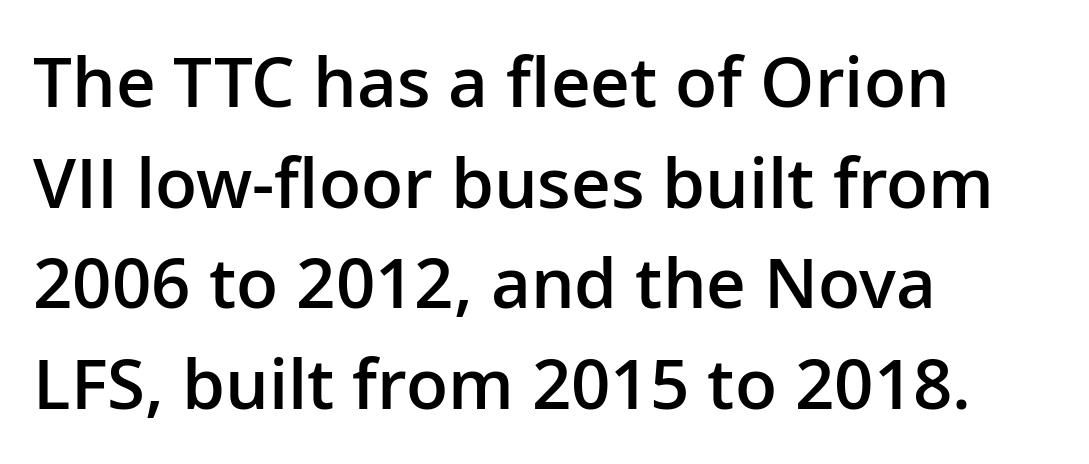
Q: Is the text bold? A: Semi-bold.
Q: Is the text italic (slanted)? A: No, it is upright.
Q: Is the typeface a serif or a sans-serif typeface? A: Sans-serif.
Q: Is the text underlined? A: No.
Q: How is the paragraph aligned? A: Left-aligned.
Q: Is the spacing between letters normal or unusually wide? A: Normal.
Q: Is the spacing between lines tight, normal or loose? A: Normal.
Q: Width (condensed, normal, or wide)? A: Normal.
Q: Stroke contrast? A: Low.
Q: x-height? A: Medium.
Q: Monospaced? A: No.
